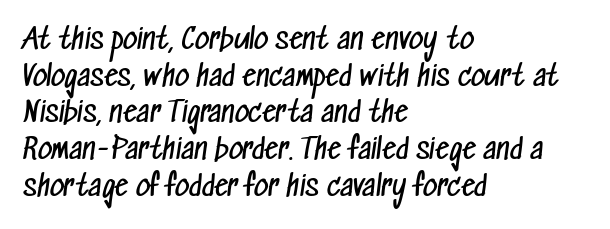
The image shows 28 px regular-weight, condensed sans-serif type; set left-aligned, normal line spacing (1.31x), normal letter spacing, not underlined; low stroke contrast and a medium x-height.
